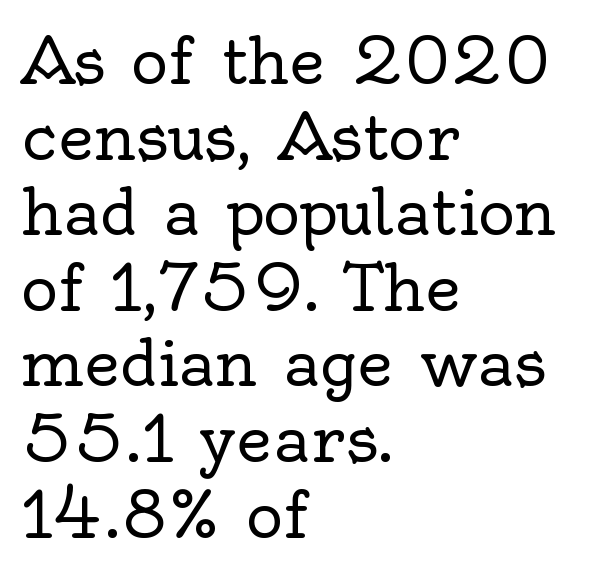
Nobody drew a line under any word here. The rendering uses natural spacing where letterforms have individual widths. The letters stand straight up with perfectly vertical stems. A typesetter would call this zero additional tracking.
